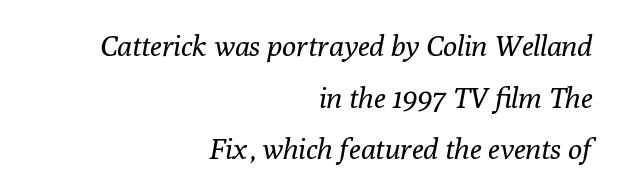
A typesetter would label this face a serif. Is this a heavy cut? Hardly; it is regular or lighter. The axis of the letterforms is tilted away from vertical. Proportional: the letters do not fall into vertical columns. Short and long lines alike share a common ending point at right. Just letters on the line, the space beneath them empty.
